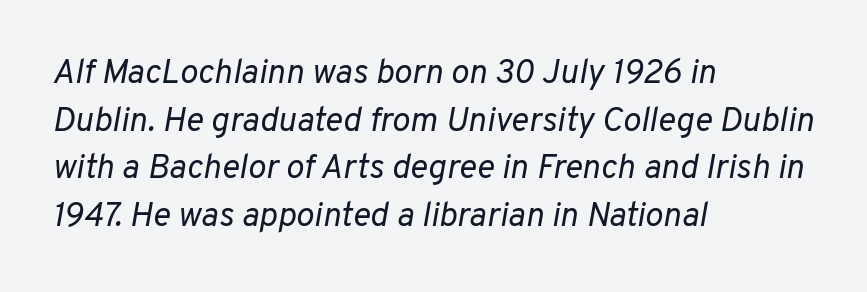
Q: Is the text bold? A: No.
Q: Is the text italic (slanted)? A: Yes, it leans right by about 10 degrees.
Q: Is the text underlined? A: No.
Q: How is the paragraph aligned? A: Left-aligned.
Q: Is the spacing between letters normal or unusually wide? A: Normal.
Q: Is the spacing between lines tight, normal or loose? A: Normal.
Q: Width (condensed, normal, or wide)? A: Normal.
Q: Stroke contrast? A: Low.
Q: x-height? A: Medium.
Q: Monospaced? A: No.
